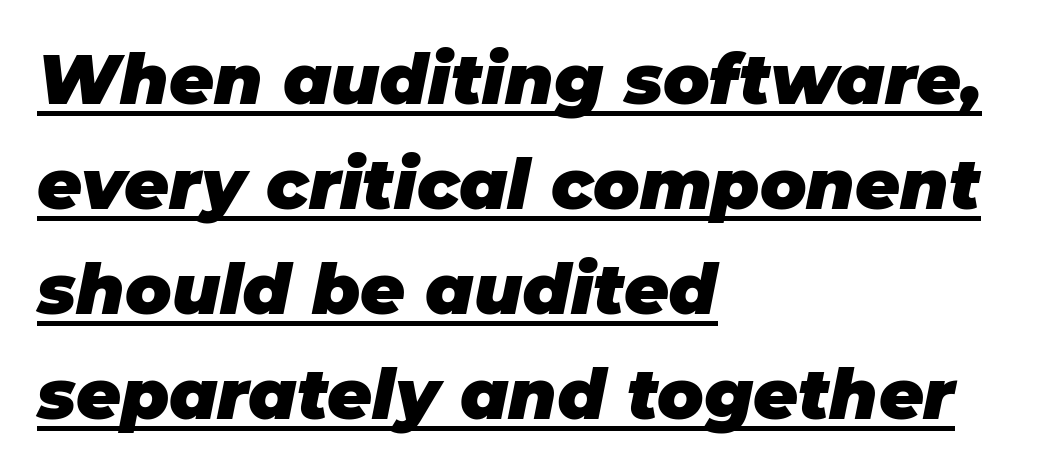
The rendered words wear a rule along their underside. What weight is shown? A full bold with thick strokes. Every row of glyphs begins at an identical x-position on the left. Spacing between characters is what you'd get straight out of the box. The axis of the letterforms is tilted away from vertical. The lines sit at an ordinary, default distance from one another.
